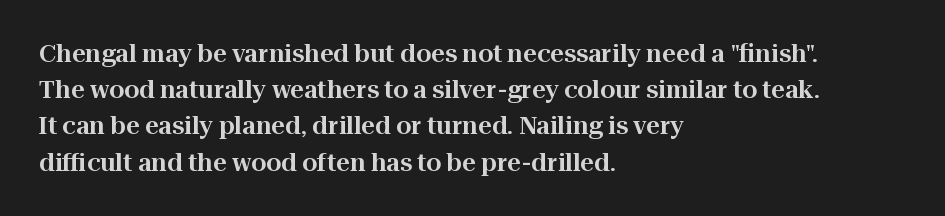
Leading: standard. Ascenders rise straight up at ninety degrees. Nobody drew a line under any word here. Here the glyphs are tracked normally, forming tight word shapes. All the whitespace from short lines collects on the right.
